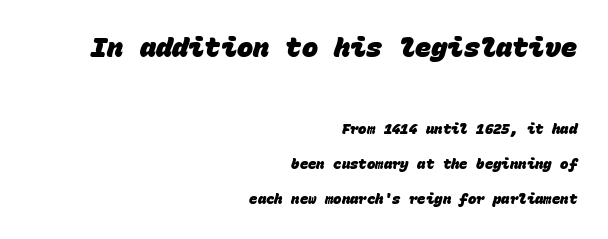
{"bold": "yes", "underline": "no", "align": "right", "line_spacing": "loose", "line_spacing_ratio": 2.49, "letter_spacing": "normal", "letter_spacing_em": 0.0, "larger_block": "first", "size_ratio": 1.93, "glyph_px": 27}
